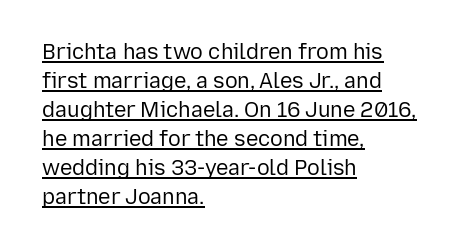
{"italic": "no", "bold": "no", "underline": "yes", "align": "left", "line_spacing": "normal", "line_spacing_ratio": 1.38, "letter_spacing": "normal", "letter_spacing_em": 0.0, "glyph_px": 21}
